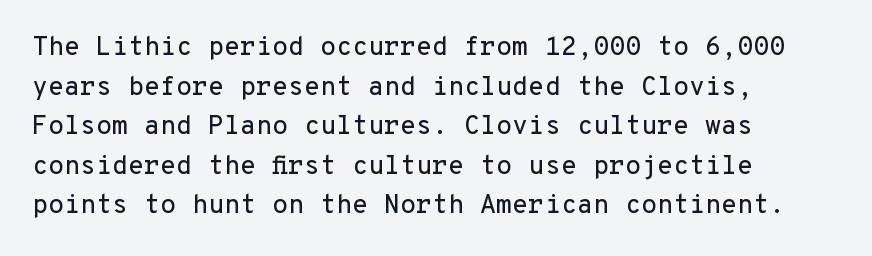
Q: Is the text italic (slanted)? A: No, it is upright.
Q: Is the text underlined? A: No.
Q: How is the paragraph aligned? A: Left-aligned.
Q: Is the spacing between letters normal or unusually wide? A: Normal.
Q: Is the spacing between lines tight, normal or loose? A: Normal.
